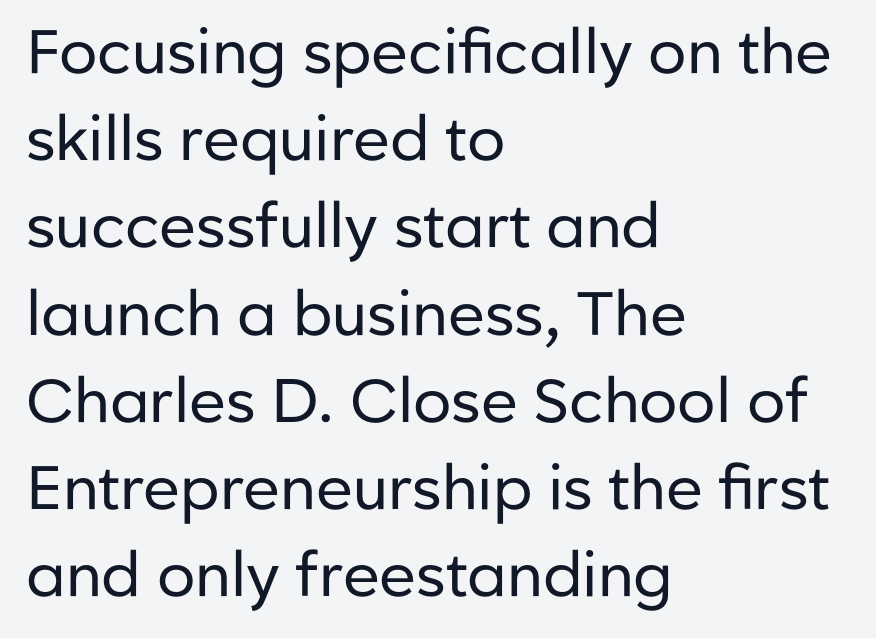
Q: Is the text bold? A: No.
Q: Is the text italic (slanted)? A: No, it is upright.
Q: Is the typeface a serif or a sans-serif typeface? A: Sans-serif.
Q: Is the text underlined? A: No.
Q: How is the paragraph aligned? A: Left-aligned.
Q: Is the spacing between letters normal or unusually wide? A: Normal.
Q: Is the spacing between lines tight, normal or loose? A: Normal.
Q: Width (condensed, normal, or wide)? A: Normal.
Q: Stroke contrast? A: Low.
Q: x-height? A: Medium.
Q: Monospaced? A: No.
